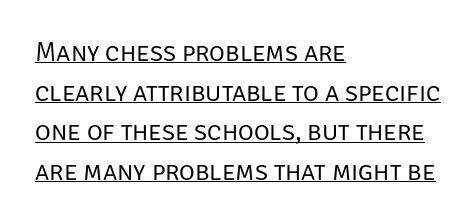
Teacher's note: observe the even left margin — that is flush-left alignment. Does the leading feel generous? No, just average. Notice how a bar underscores the lettering throughout. Compared with a typical body face, this is equally light or lighter still.
